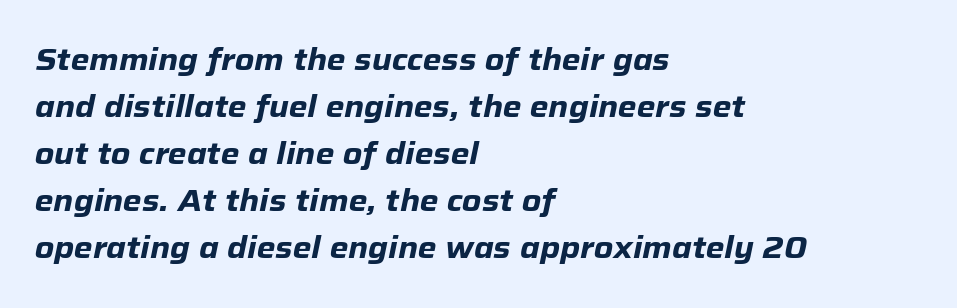
Q: Is the text bold? A: Yes.
Q: Is the text italic (slanted)? A: Yes, it leans right by about 12 degrees.
Q: Is the text underlined? A: No.
Q: How is the paragraph aligned? A: Left-aligned.
Q: Is the spacing between letters normal or unusually wide? A: Normal.
Q: Is the spacing between lines tight, normal or loose? A: Normal.
Q: Width (condensed, normal, or wide)? A: Normal.
Q: Stroke contrast? A: Low.
Q: x-height? A: Medium.
Q: Monospaced? A: No.
